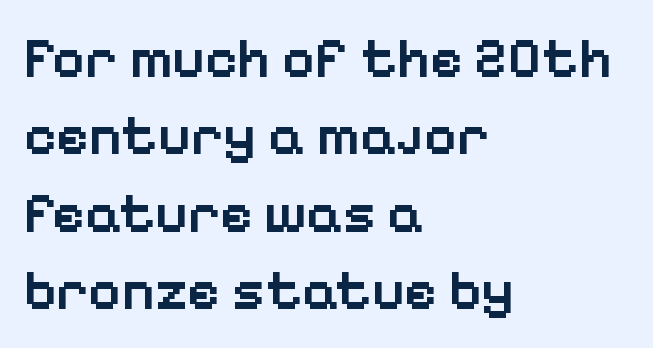
Strokes here are thickened, but only to semibold level. Each letter's strokes conclude bluntly, with no projecting serifs. Is this a fixed-width face? No — the glyphs have proportional, varying widths. The rendering keeps characters at their native spacing. Rule under the text: the space is simply empty. Regarding leading, the lines here are spaced in the standard way.
